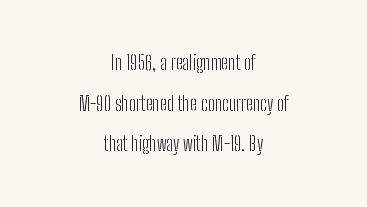
The leading is generous, giving the passage an open texture. Centered paragraph, ragged on both sides. Is the type heavy? It reads as light-to-regular instead. Tracking value appears to be zero — textbook default spacing.
